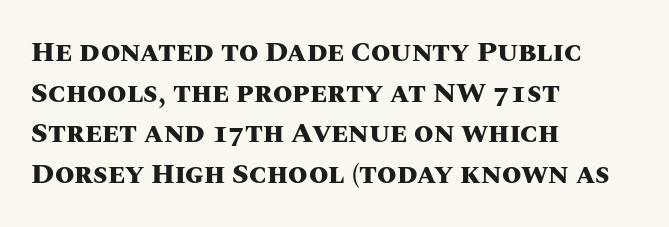
Q: Is the text bold? A: Yes.
Q: Is the text italic (slanted)? A: No, it is upright.
Q: Is the text underlined? A: No.
Q: How is the paragraph aligned? A: Left-aligned.
Q: Is the spacing between letters normal or unusually wide? A: Normal.
Q: Is the spacing between lines tight, normal or loose? A: Normal.
Q: Width (condensed, normal, or wide)? A: Normal.
Q: Stroke contrast? A: Medium.
Q: x-height? A: Large.
Q: Monospaced? A: No.
